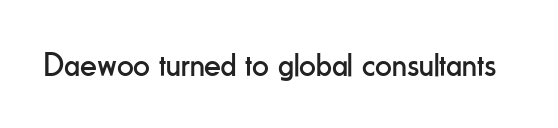
The image shows 33 px regular-weight, condensed sans-serif type, upright; set normal letter spacing, not underlined; low stroke contrast and a small x-height.
